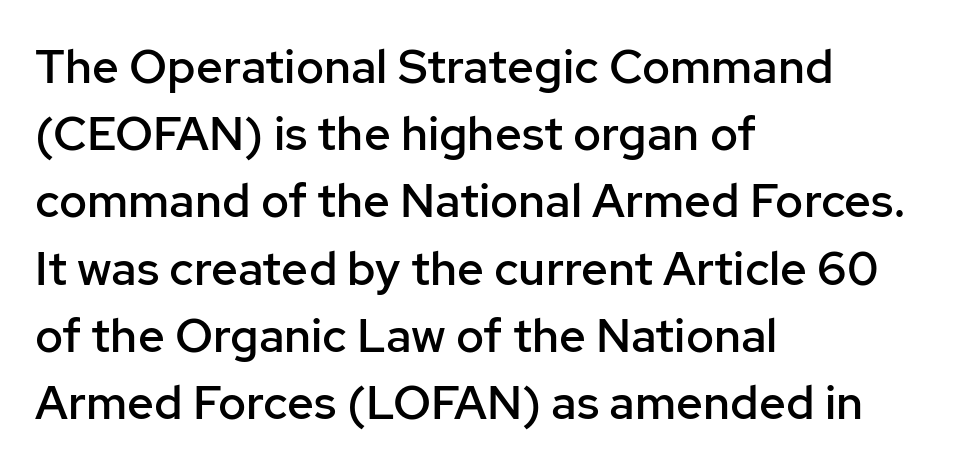
Q: Is the text bold? A: Semi-bold.
Q: Is the text italic (slanted)? A: No, it is upright.
Q: Is the typeface a serif or a sans-serif typeface? A: Sans-serif.
Q: Is the text underlined? A: No.
Q: How is the paragraph aligned? A: Left-aligned.
Q: Is the spacing between letters normal or unusually wide? A: Normal.
Q: Is the spacing between lines tight, normal or loose? A: Normal.
Q: Width (condensed, normal, or wide)? A: Normal.
Q: Stroke contrast? A: Low.
Q: x-height? A: Medium.
Q: Monospaced? A: No.
